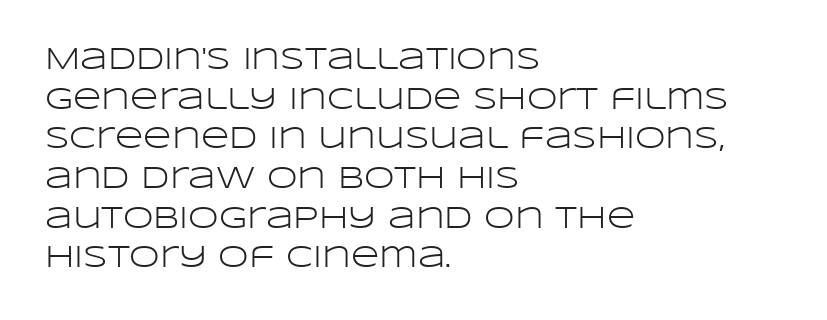
Quick note: interline space is typical. The letters sit at their default tracking, neither squeezed nor spread. A typesetter would call this proportional, since set widths differ per character. Think standard paragraph weight, or any step lighter than that.
